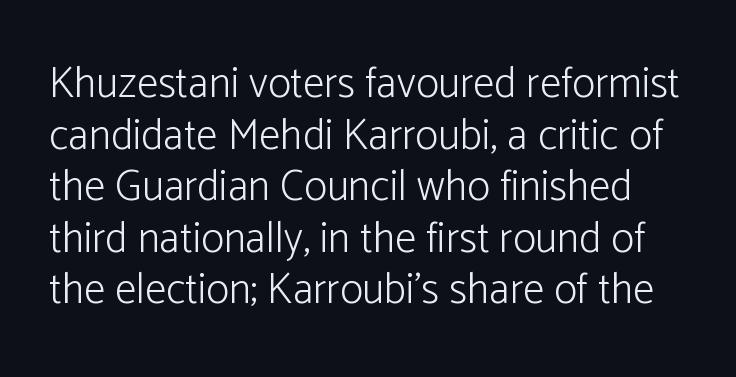
Is this a sans? Yes — the strokes have no serifs. The space directly below the letters is spotless. Every stem runs plumb, perpendicular to the baseline. Spacing verdict: proportional, widths tailored to each character.
